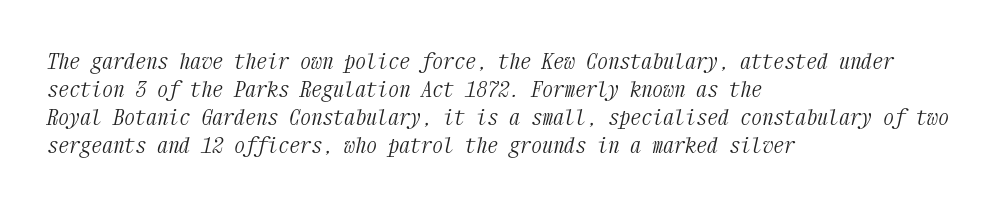
These glyphs show unthickened strokes, regular width or finer. Characters are canted at an angle relative to the baseline's perpendicular. The rendering anchors every line to the left-hand side. Leading matches the norm, producing a regular column. The passage shown has conventional tracking throughout. Quick note: underline off.
